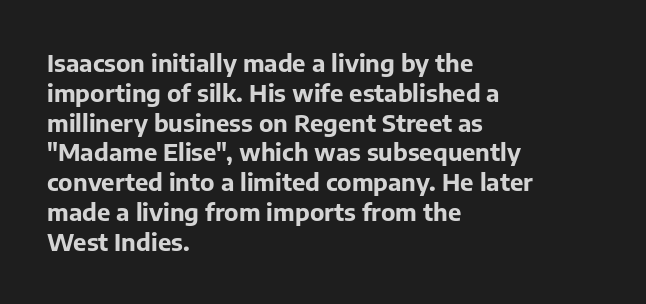
{"italic": "no", "bold": "yes", "underline": "no", "align": "left", "line_spacing_ratio": 1.24, "letter_spacing": "normal", "letter_spacing_em": 0.0, "glyph_px": 24}
